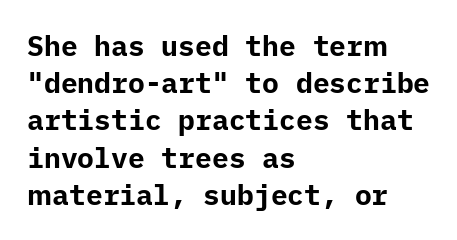
{"serif": "no", "italic": "no", "bold": "yes", "weight": "bold", "width": "normal", "stroke_contrast": "low", "x_height": "medium", "underline": "no", "align": "left", "line_spacing": "normal", "line_spacing_ratio": 1.33, "letter_spacing": "normal", "letter_spacing_em": 0.0, "glyph_px": 28}
